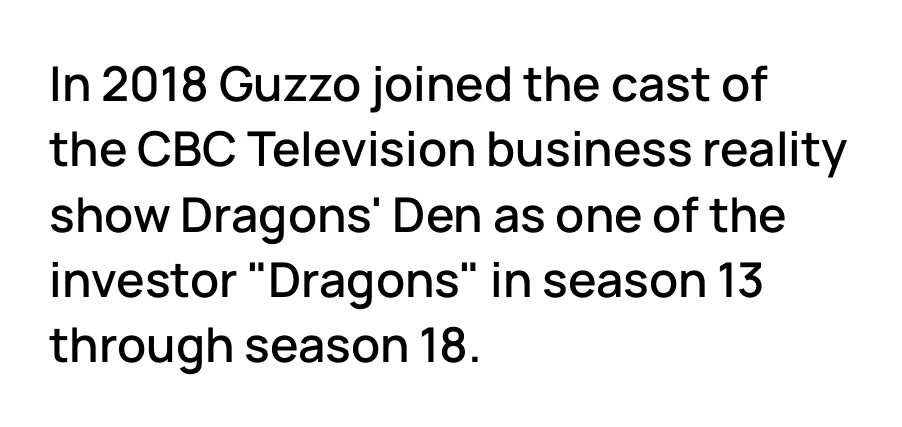
Q: Is the text italic (slanted)? A: No, it is upright.
Q: Is the typeface a serif or a sans-serif typeface? A: Sans-serif.
Q: Is the text underlined? A: No.
Q: How is the paragraph aligned? A: Left-aligned.
Q: Is the spacing between letters normal or unusually wide? A: Normal.
Q: Is the spacing between lines tight, normal or loose? A: Normal.
Q: Width (condensed, normal, or wide)? A: Normal.
Q: Stroke contrast? A: Low.
Q: x-height? A: Medium.
Q: Monospaced? A: No.
